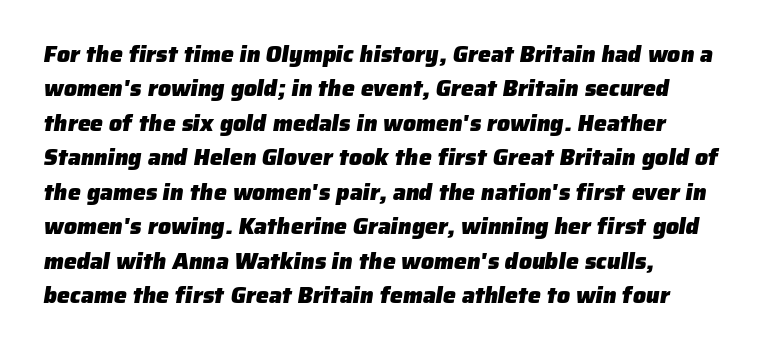
Nobody touched the tracking dial on this one. Unmarked baselines from the first word to the last. Vertically, the passage feels balanced, rows spaced as you'd expect. What weight is shown? A full bold with thick strokes.
